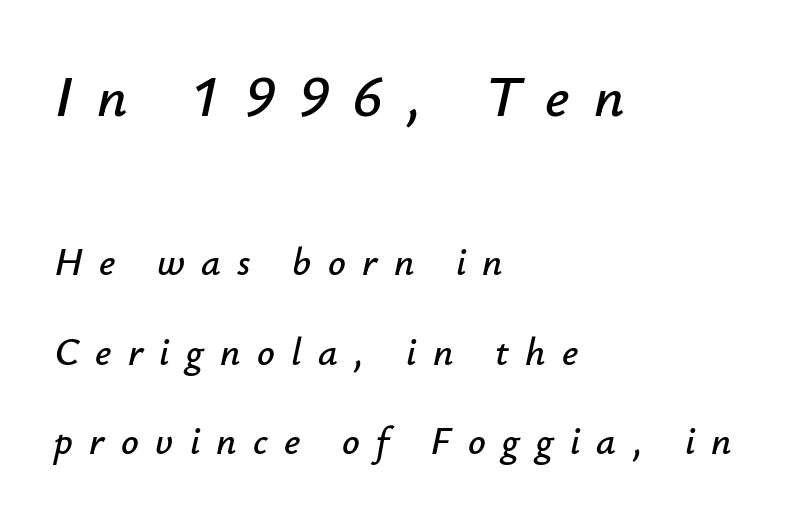
{"italic": "yes", "lean": "right", "slant_degrees": 12, "width": "normal", "stroke_contrast": "low", "x_height": "small", "monospaced": "no", "underline": "no", "align": "left", "line_spacing": "loose", "line_spacing_ratio": 2.29, "letter_spacing": "wide", "letter_spacing_em": 0.42, "larger_block": "first", "size_ratio": 1.49, "glyph_px": 58}
